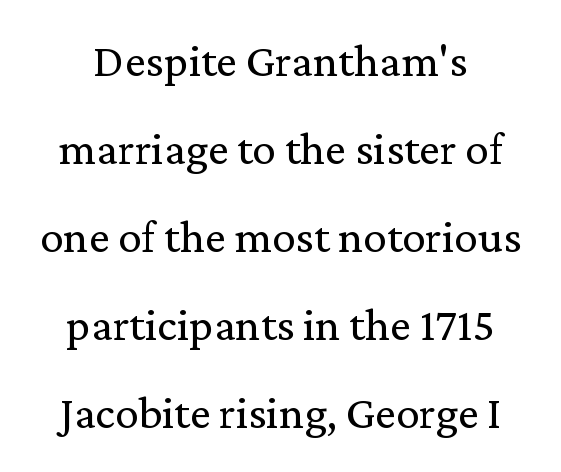
The image shows 47 px regular-weight serif type, upright; set line spacing 1.87x, normal letter spacing, not underlined; low stroke contrast and a medium x-height.
